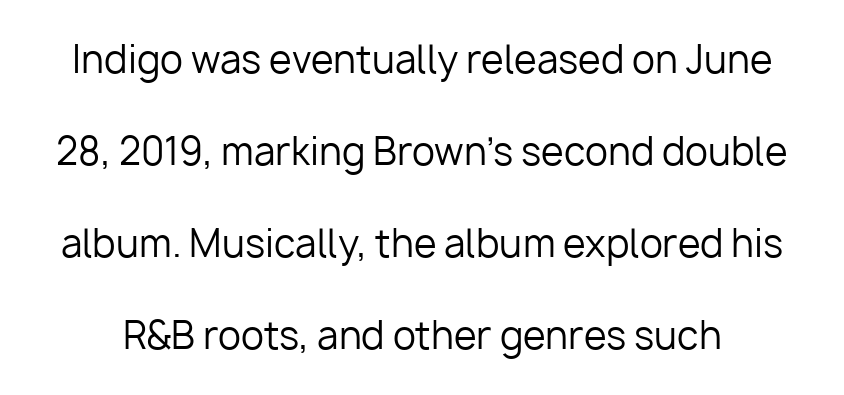
Does extra space separate the letters? No, they use regular spacing. Tall strokes in this sample are plumb rather than angled. The text was rendered using a sans face with plain stroke endings. Each new line begins a long way beneath the previous one.
